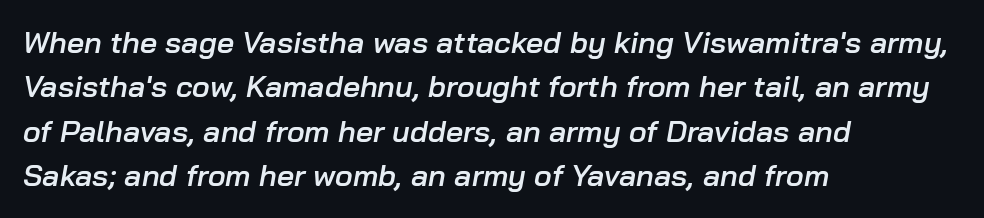
Q: Is the text bold? A: Semi-bold.
Q: Is the text italic (slanted)? A: Yes, it leans right by about 10 degrees.
Q: Is the text underlined? A: No.
Q: How is the paragraph aligned? A: Left-aligned.
Q: Is the spacing between letters normal or unusually wide? A: Normal.
Q: Is the spacing between lines tight, normal or loose? A: Normal.
Q: Width (condensed, normal, or wide)? A: Normal.
Q: Stroke contrast? A: Low.
Q: x-height? A: Medium.
Q: Monospaced? A: No.
